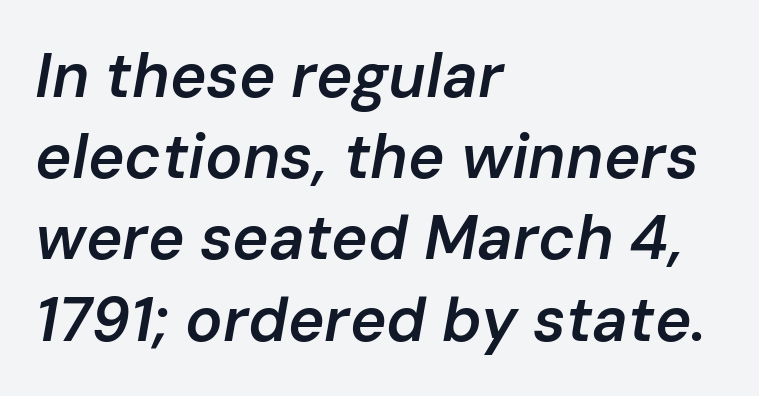
Q: Is the text bold? A: Semi-bold.
Q: Is the text italic (slanted)? A: Yes, it leans right by about 10 degrees.
Q: Is the text underlined? A: No.
Q: How is the paragraph aligned? A: Left-aligned.
Q: Is the spacing between letters normal or unusually wide? A: Normal.
Q: Is the spacing between lines tight, normal or loose? A: Normal.
Q: Width (condensed, normal, or wide)? A: Normal.
Q: Stroke contrast? A: Low.
Q: x-height? A: Medium.
Q: Monospaced? A: No.
